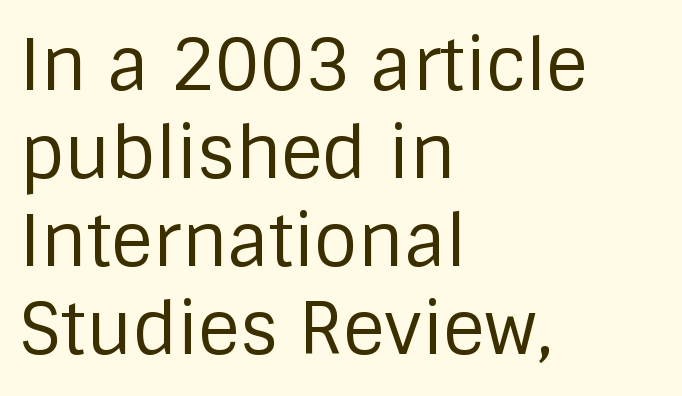
Students, note that the glyphs here touch the page at normal intervals. Varying glyph widths throughout — classic text-font behaviour. The specimen omits any rule beneath the text block's lines. The setting favours the left margin, as ordinary paragraphs usually do.
